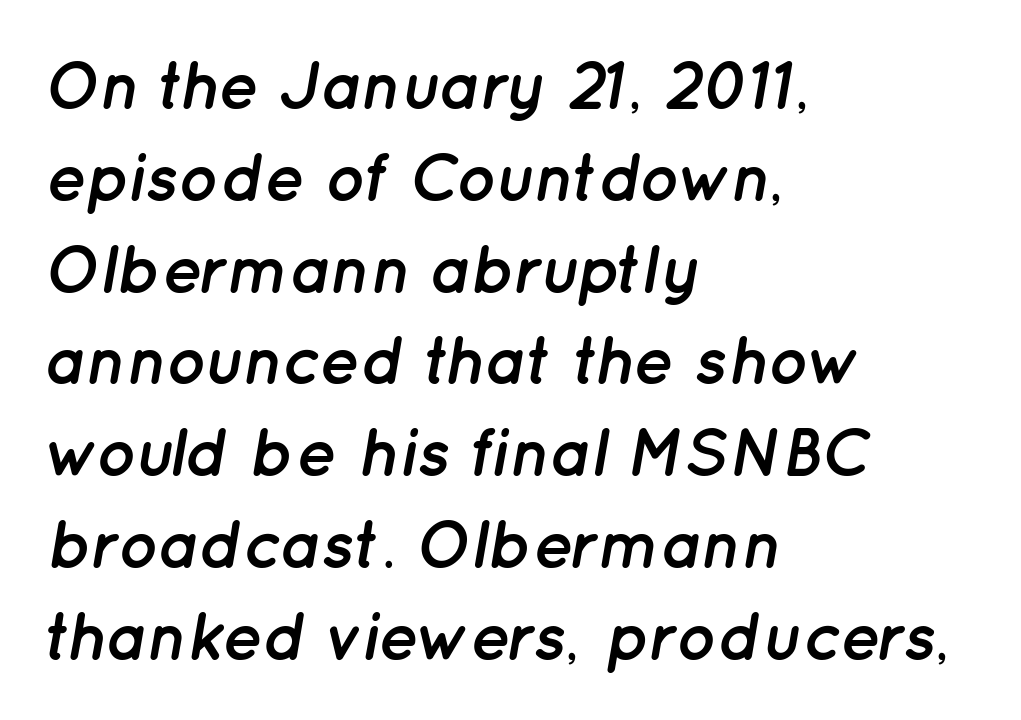
{"italic": "yes", "lean": "right", "slant_degrees": 12, "bold": "yes", "weight": "semibold", "width": "normal", "stroke_contrast": "low", "x_height": "medium", "monospaced": "no", "underline": "no", "align": "left", "line_spacing": "normal", "line_spacing_ratio": 1.37, "letter_spacing": "normal", "letter_spacing_em": 0.0, "glyph_px": 67}
